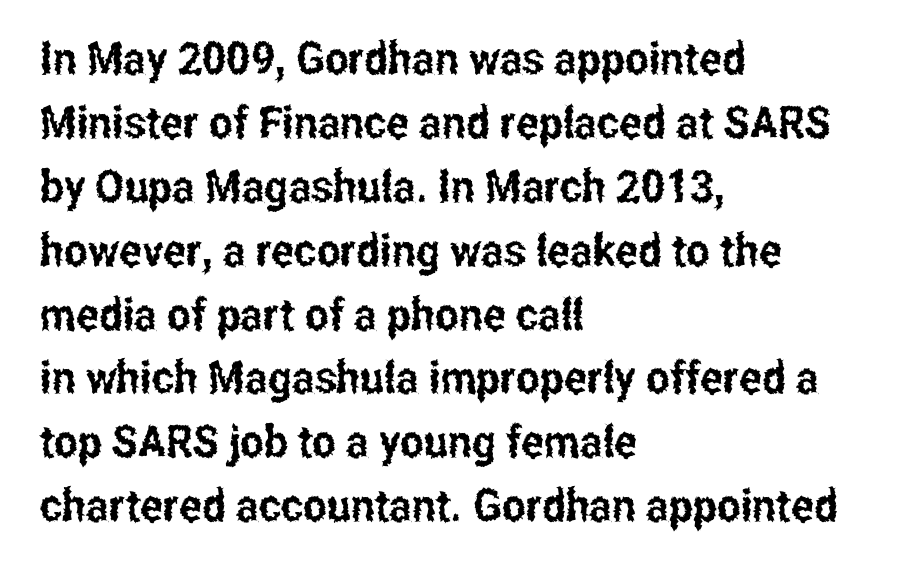
The image shows 45 px condensed sans-serif type, upright; set left-aligned, normal line spacing (1.42x), normal letter spacing, not underlined; low stroke contrast and a medium x-height.
